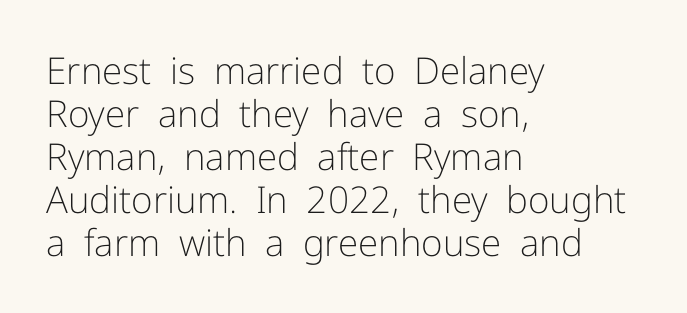
A typesetter would label this face a sans. The area under the type is left untouched. You could not count columns in this text — the font is proportionally spaced. The paragraph has a hard left edge and a soft right edge. No heavy texture on the line: the type isn't bold. Default kerning and tracking; the words read as compact shapes.
